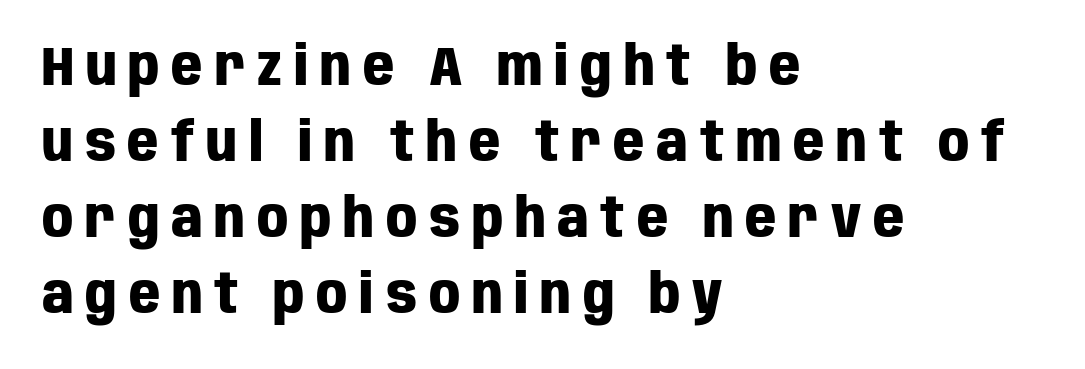
Q: Is the text bold? A: Yes.
Q: Is the text italic (slanted)? A: No, it is upright.
Q: Is the typeface a serif or a sans-serif typeface? A: Sans-serif.
Q: Is the text underlined? A: No.
Q: How is the paragraph aligned? A: Left-aligned.
Q: Is the spacing between letters normal or unusually wide? A: Unusually wide.
Q: Is the spacing between lines tight, normal or loose? A: Normal.
Q: Width (condensed, normal, or wide)? A: Condensed.
Q: Stroke contrast? A: Low.
Q: x-height? A: Large.
Q: Monospaced? A: No.
